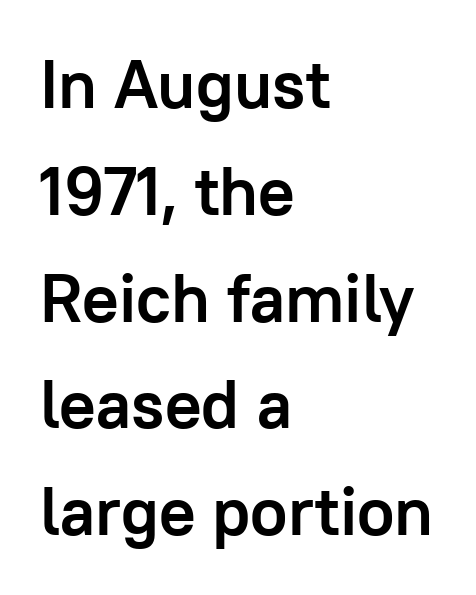
Tracking here is standard; glyphs follow each other at the usual distance. Letters rest on an invisible, unmarked baseline. The passage shown is typeset with a sans-serif family. Leading matches the norm, producing a regular column.
